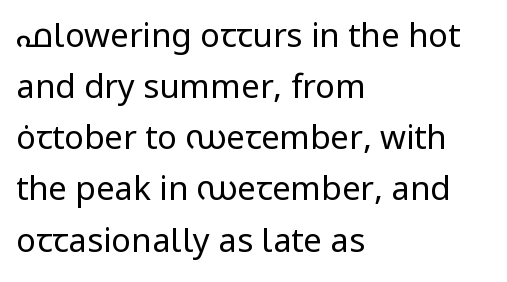
The lines sit at an ordinary, default distance from one another. The strip under each line holds only bare page. The type sits square on the baseline with zero lean. The typeface chosen for these lines omits serifs. The paragraph shown leans on its left margin. You could call the tracking neutral — neither tight nor loose.
